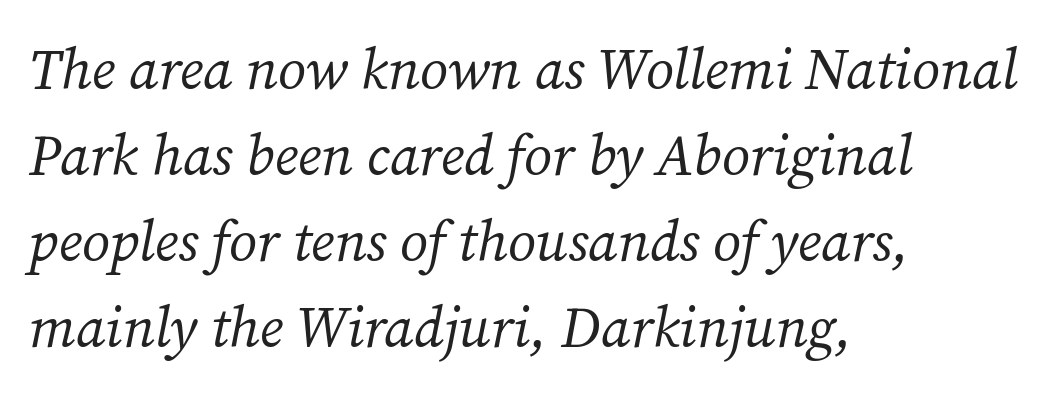
{"serif": "yes", "italic": "yes", "lean": "right", "slant_degrees": 12, "bold": "no", "weight": "regular", "width": "normal", "stroke_contrast": "medium", "x_height": "medium", "monospaced": "no", "underline": "no", "align": "left", "line_spacing": "normal", "line_spacing_ratio": 1.51, "letter_spacing": "normal", "letter_spacing_em": 0.0, "glyph_px": 57}
